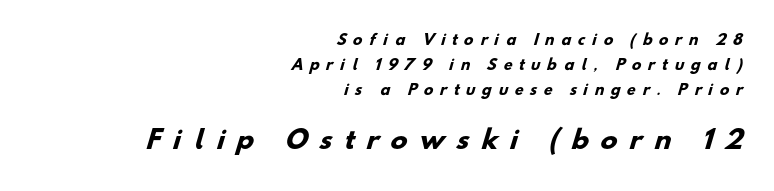
The image shows 25 px bold type; set right-aligned, line spacing 1.77x, unusually wide letter spacing (+0.49 em), not underlined; the second (bottom) block is 1.79x larger.
